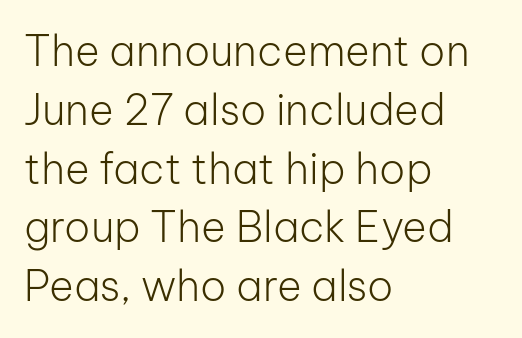
The image shows 42 px light sans-serif type, upright; set left-aligned, normal line spacing (1.4x), normal letter spacing, not underlined; low stroke contrast and a medium x-height.
